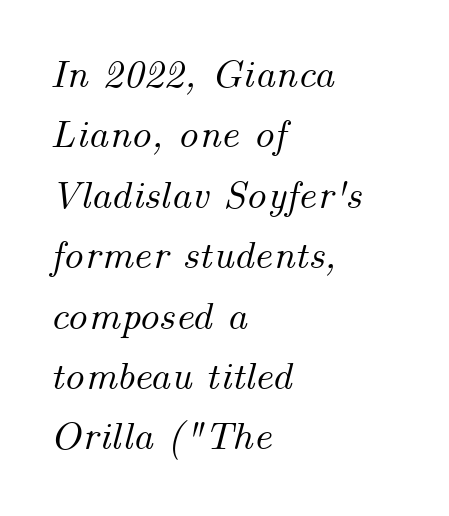
{"italic": "yes", "lean": "right", "slant_degrees": 14, "width": "normal", "stroke_contrast": "medium", "x_height": "small", "monospaced": "no", "underline": "no", "align": "left", "line_spacing": "normal", "line_spacing_ratio": 1.51, "letter_spacing": "normal", "letter_spacing_em": 0.0, "glyph_px": 40}
